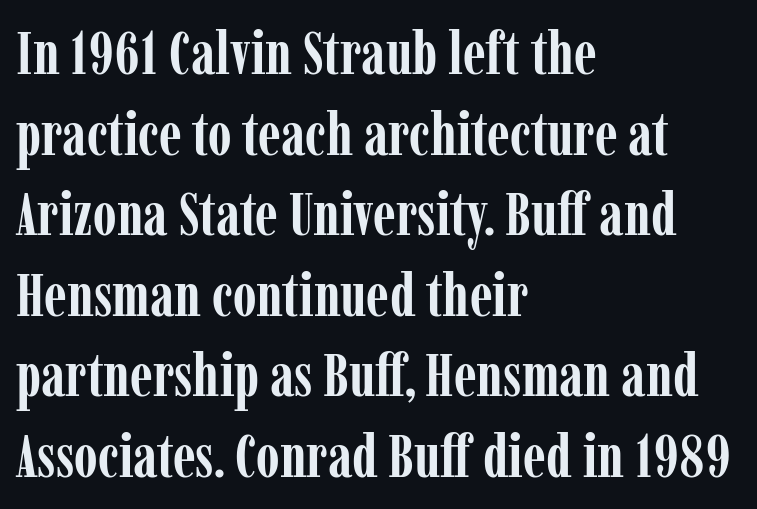
A typesetter would call this proportional, since set widths differ per character. Check where the strokes stop: tiny serifs finish them off. A typesetter would mark this as roman, not italic. Weight check: bold — yes, fully. This rendering leaves character spacing at its baseline value. The passage is arranged the way most books set body copy — flush left.
